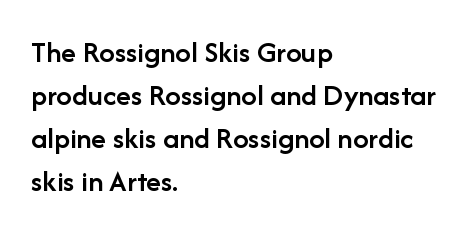
The block of text has a typical density, with ordinary space between rows. Here the glyphs are tracked normally, forming tight word shapes. These lines were composed using upright roman letters. Descenders are the only things crossing below the line.
